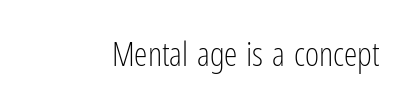
Tall strokes in this sample are plumb rather than angled. Observe the ordinary spacing: letters are neighbours, not strangers. The area under the type is left untouched. Nothing heavy about these letters — not bold at all.
